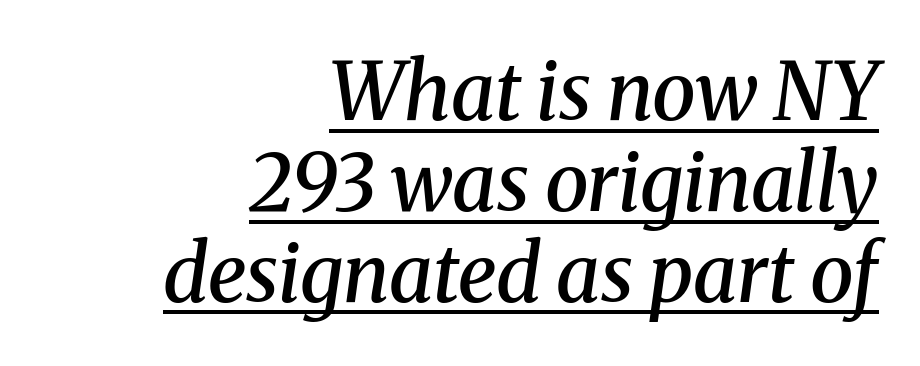
{"serif": "yes", "italic": "yes", "lean": "right", "slant_degrees": 8, "bold": "semi", "weight": "semibold", "width": "normal", "stroke_contrast": "medium", "x_height": "medium", "monospaced": "no", "underline": "yes", "align": "right", "line_spacing": "tight", "line_spacing_ratio": 1.15, "letter_spacing": "normal", "letter_spacing_em": 0.0, "glyph_px": 79}
